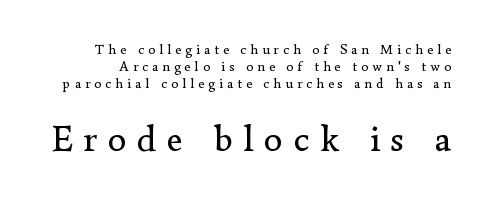
Q: Is the text bold? A: No.
Q: Is the text italic (slanted)? A: No, it is upright.
Q: Is the typeface a serif or a sans-serif typeface? A: Serif.
Q: Is the text underlined? A: No.
Q: Is the spacing between letters normal or unusually wide? A: Unusually wide.
Q: Which block of text is set in a larger size, the first (top) or the second (bottom)? A: The second (bottom) one.
Q: Width (condensed, normal, or wide)? A: Normal.
Q: Stroke contrast? A: Low.
Q: x-height? A: Small.
Q: Monospaced? A: No.
